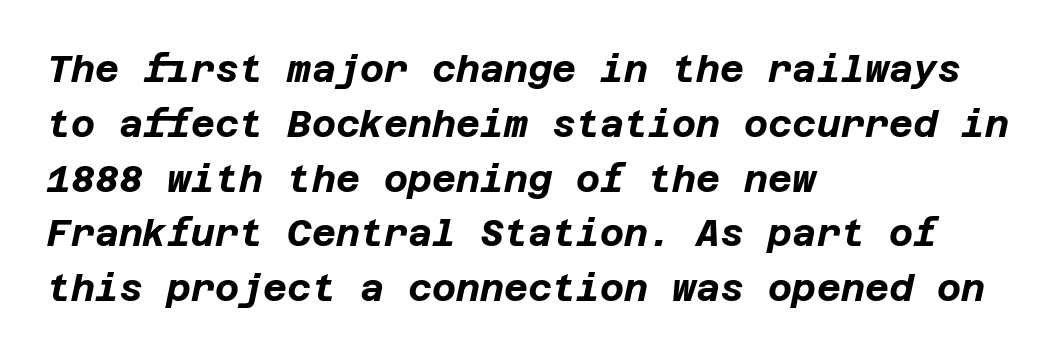
Q: Is the text bold? A: Yes.
Q: Is the text italic (slanted)? A: Yes, it leans right by about 12 degrees.
Q: Is the text underlined? A: No.
Q: How is the paragraph aligned? A: Left-aligned.
Q: Is the spacing between letters normal or unusually wide? A: Normal.
Q: Is the spacing between lines tight, normal or loose? A: Normal.
Q: Width (condensed, normal, or wide)? A: Normal.
Q: Stroke contrast? A: Low.
Q: x-height? A: Large.
